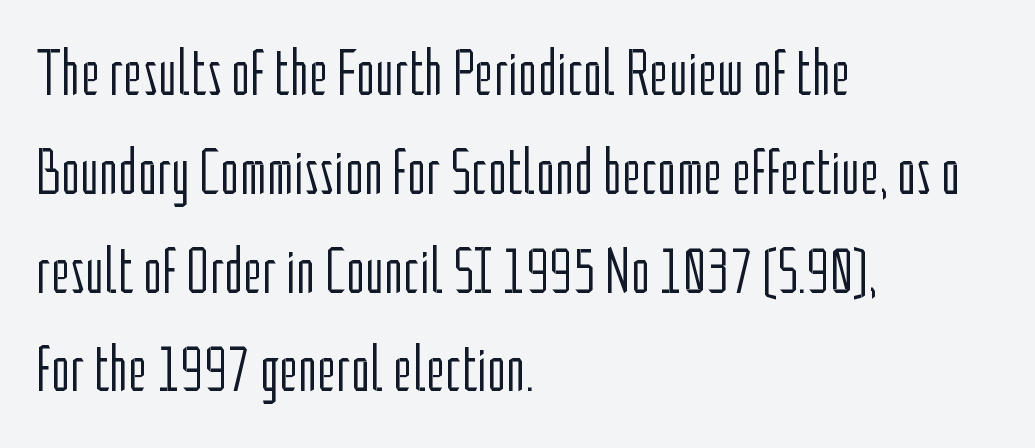
Just letters on the line, the space beneath them empty. Notice how descenders clear the ascenders below comfortably — that's standard leading. This sample uses an upright cut, with every glyph sitting square on the baseline. All the whitespace from short lines collects on the right.
